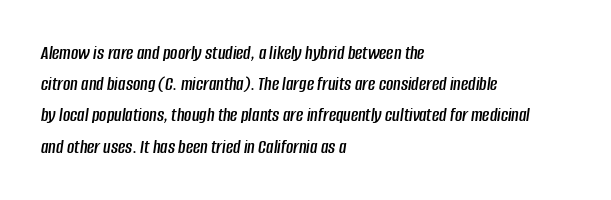
The rendering keeps characters at their native spacing. The space between consecutive lines is moderate. Where is the straight margin? On the left. The baseline area is clear. Yep, that's italic — everything's leaning.
